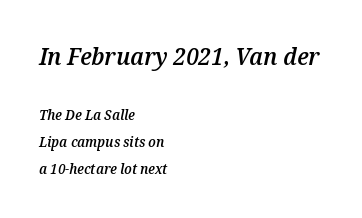
Q: Is the text bold? A: Semi-bold.
Q: Is the text italic (slanted)? A: Yes, it leans right by about 12 degrees.
Q: Is the text underlined? A: No.
Q: How is the paragraph aligned? A: Left-aligned.
Q: Is the spacing between letters normal or unusually wide? A: Normal.
Q: Is the spacing between lines tight, normal or loose? A: Loose.
Q: Which block of text is set in a larger size, the first (top) or the second (bottom)? A: The first (top) one.
